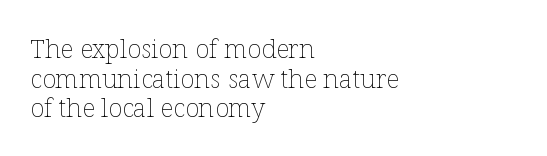
{"italic": "no", "bold": "no", "underline": "no", "align": "left", "line_spacing": "tight", "line_spacing_ratio": 1.14, "letter_spacing": "normal", "letter_spacing_em": 0.0, "glyph_px": 26}
